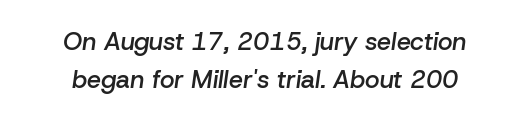
Q: Is the text bold? A: Semi-bold.
Q: Is the text italic (slanted)? A: Yes, it leans right by about 8 degrees.
Q: Is the text underlined? A: No.
Q: How is the paragraph aligned? A: Centered.
Q: Is the spacing between letters normal or unusually wide? A: Normal.
Q: Is the spacing between lines tight, normal or loose? A: Normal.
